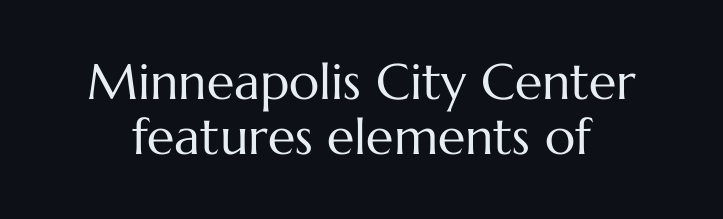
Q: Is the text bold? A: No.
Q: Is the text italic (slanted)? A: No, it is upright.
Q: Is the text underlined? A: No.
Q: Is the spacing between letters normal or unusually wide? A: Normal.
Q: Is the spacing between lines tight, normal or loose? A: Tight.
Q: Width (condensed, normal, or wide)? A: Normal.
Q: Stroke contrast? A: Medium.
Q: x-height? A: Medium.
Q: Monospaced? A: No.
